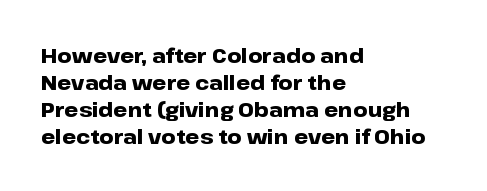
The image shows 20 px bold type, upright; set left-aligned, normal line spacing (1.35x), normal letter spacing, not underlined.
